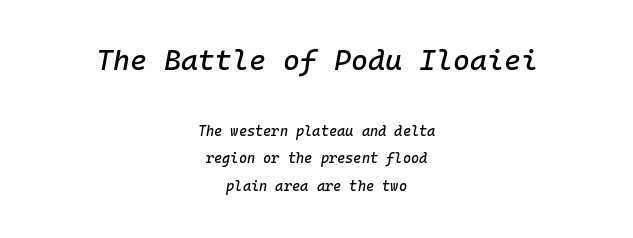
{"italic": "yes", "lean": "right", "slant_degrees": 10, "width": "normal", "stroke_contrast": "low", "x_height": "medium", "monospaced": "yes", "underline": "no", "align": "center", "line_spacing": "loose", "line_spacing_ratio": 1.96, "letter_spacing": "normal", "letter_spacing_em": 0.0, "larger_block": "first", "size_ratio": 2.07, "glyph_px": 29}
